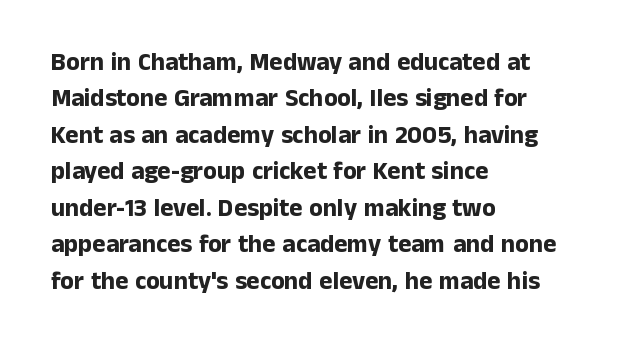
The image shows 25 px bold type, upright; set left-aligned, normal line spacing (1.46x), normal letter spacing, not underlined.
